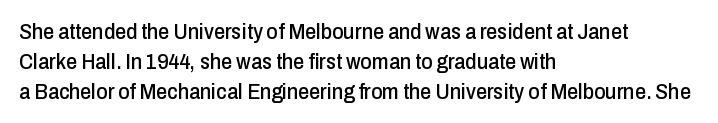
The image shows 22 px text type, upright; set left-aligned, normal line spacing (1.36x), normal letter spacing, not underlined.
